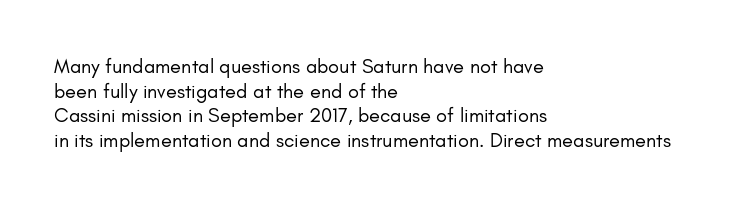
{"italic": "no", "bold": "no", "underline": "no", "align": "left", "line_spacing_ratio": 1.23, "letter_spacing": "normal", "letter_spacing_em": 0.0, "glyph_px": 20}
